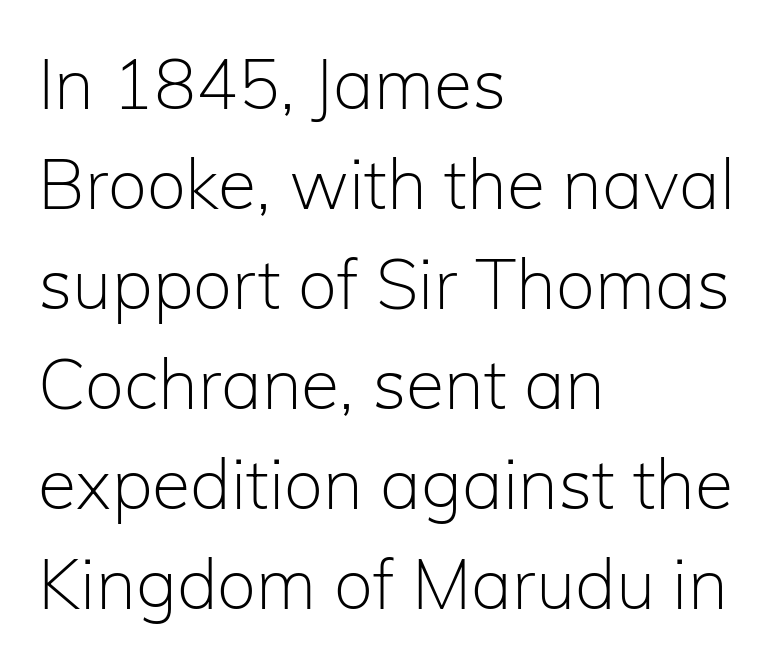
{"serif": "no", "italic": "no", "bold": "no", "weight": "light", "width": "normal", "stroke_contrast": "low", "x_height": "medium", "monospaced": "no", "underline": "no", "align": "left", "line_spacing": "normal", "line_spacing_ratio": 1.43, "letter_spacing": "normal", "letter_spacing_em": 0.0, "glyph_px": 70}
